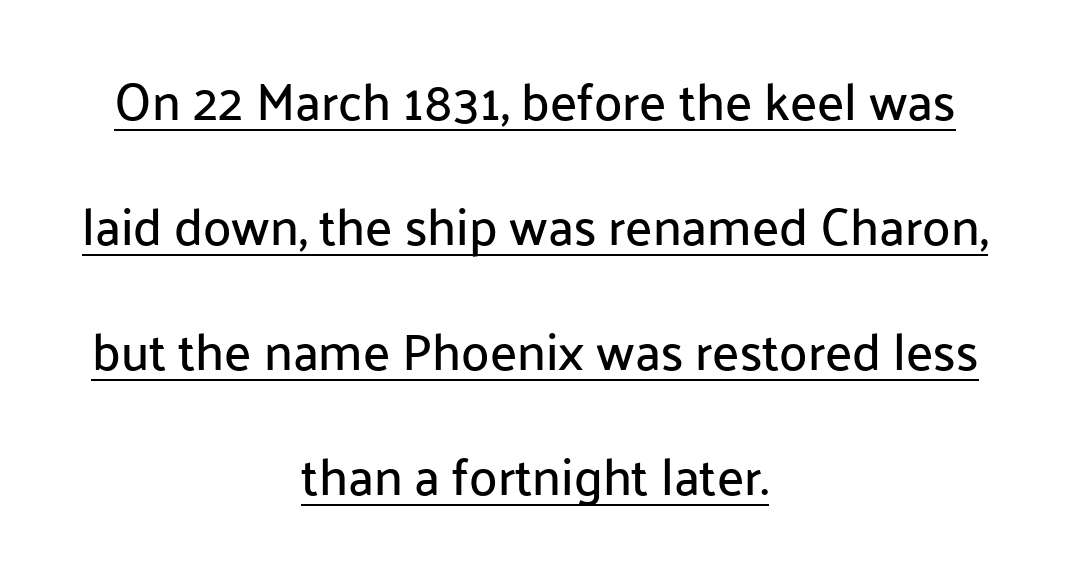
{"serif": "no", "italic": "no", "width": "normal", "stroke_contrast": "low", "x_height": "medium", "monospaced": "no", "underline": "yes", "align": "center", "line_spacing": "loose", "line_spacing_ratio": 2.45, "letter_spacing": "normal", "letter_spacing_em": 0.0, "glyph_px": 51}
